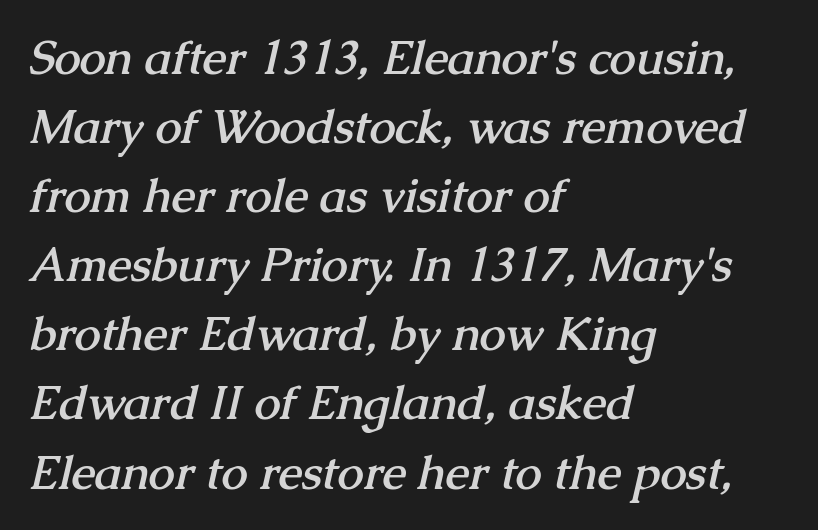
{"serif": "yes", "bold": "yes", "weight": "semibold", "width": "normal", "stroke_contrast": "medium", "x_height": "medium", "monospaced": "no", "underline": "no", "align": "left", "line_spacing": "normal", "line_spacing_ratio": 1.47, "letter_spacing": "normal", "letter_spacing_em": 0.0, "glyph_px": 47}
